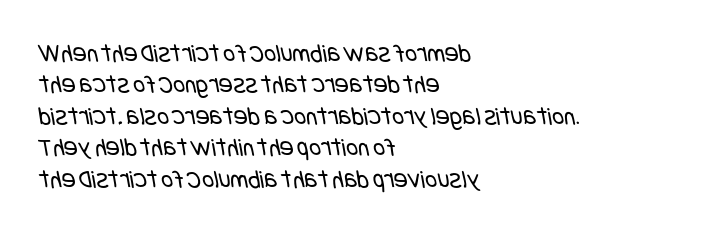
The image shows 26 px text type; set left-aligned, line spacing 1.21x, normal letter spacing, not underlined.
